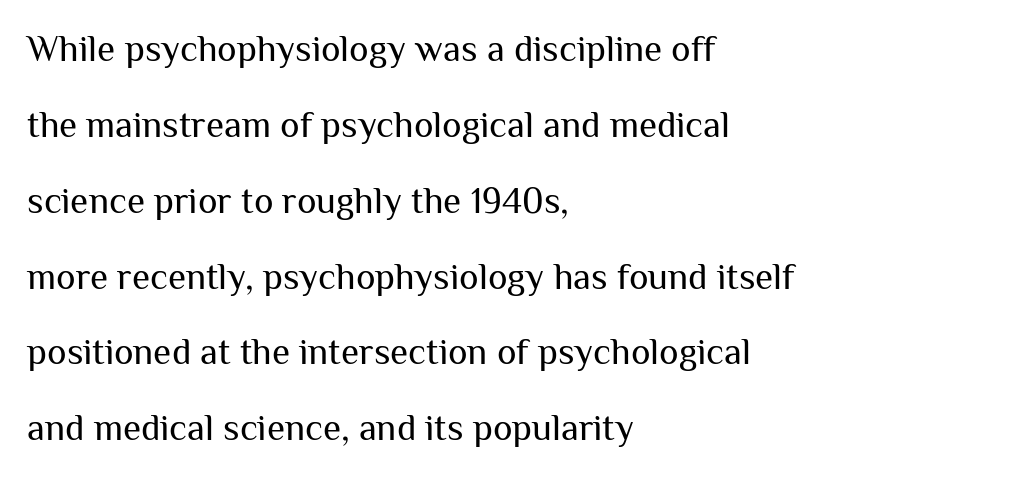
Q: Is the text bold? A: No.
Q: Is the text italic (slanted)? A: No, it is upright.
Q: Is the typeface a serif or a sans-serif typeface? A: Sans-serif.
Q: Is the text underlined? A: No.
Q: How is the paragraph aligned? A: Left-aligned.
Q: Is the spacing between letters normal or unusually wide? A: Normal.
Q: Is the spacing between lines tight, normal or loose? A: Loose.
Q: Width (condensed, normal, or wide)? A: Normal.
Q: Stroke contrast? A: Medium.
Q: x-height? A: Medium.
Q: Monospaced? A: No.
